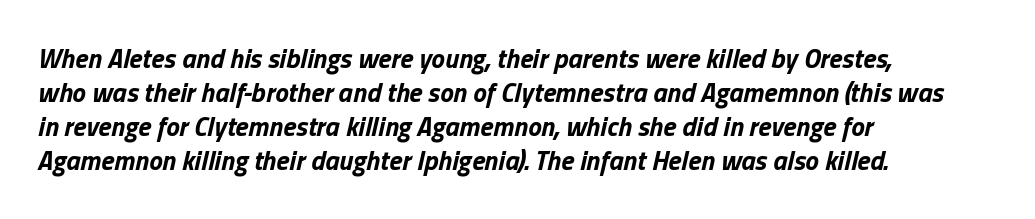
The axis of the letterforms is tilted away from vertical. Compared with typical paragraphs, the rows here are spaced about the same. Does the weight exceed regular? Yes, all the way to bold. A bare baseline throughout the passage. Every row of glyphs begins at an identical x-position on the left. The tracking reads as untouched default to a designer's eye.
